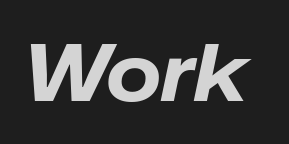
The baseline area is clear. Summary of weight: heavy, a full bold. Default kerning and tracking; the words read as compact shapes. The font's italic variant was chosen for this text.
